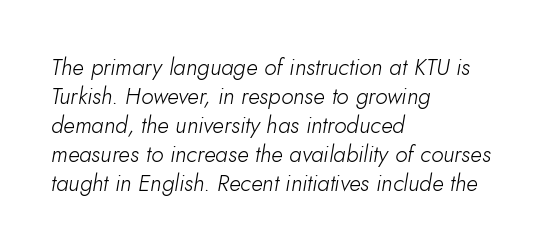
The image shows 23 px text type, italic (leaning right); set left-aligned, normal line spacing (1.26x), normal letter spacing, not underlined.
